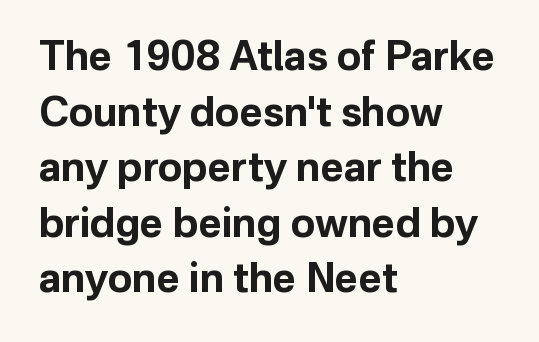
The image shows 40 px bold sans-serif type, upright; set left-aligned, normal line spacing (1.39x), normal letter spacing, not underlined; low stroke contrast and a medium x-height.
